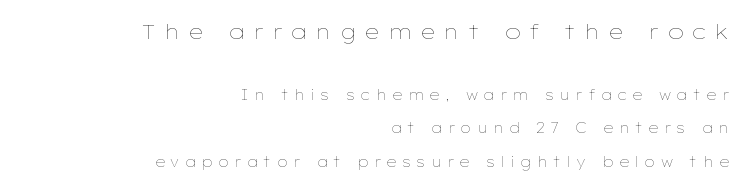
The image shows 21 px text type, upright; set right-aligned, loose line spacing (2.42x), unusually wide letter spacing (+0.38 em), not underlined; the first (top) block is 1.5x larger.
